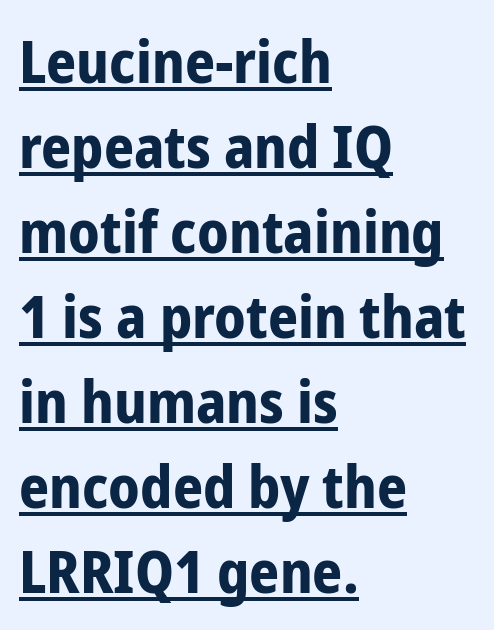
The image shows 59 px bold, condensed sans-serif type, upright; set left-aligned, normal line spacing (1.44x), normal letter spacing, underlined; low stroke contrast and a medium x-height.
